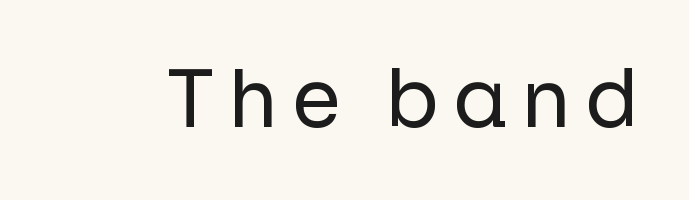
{"serif": "no", "italic": "no", "bold": "no", "weight": "regular", "width": "normal", "stroke_contrast": "low", "x_height": "medium", "monospaced": "no", "underline": "no", "glyph_px": 79}
